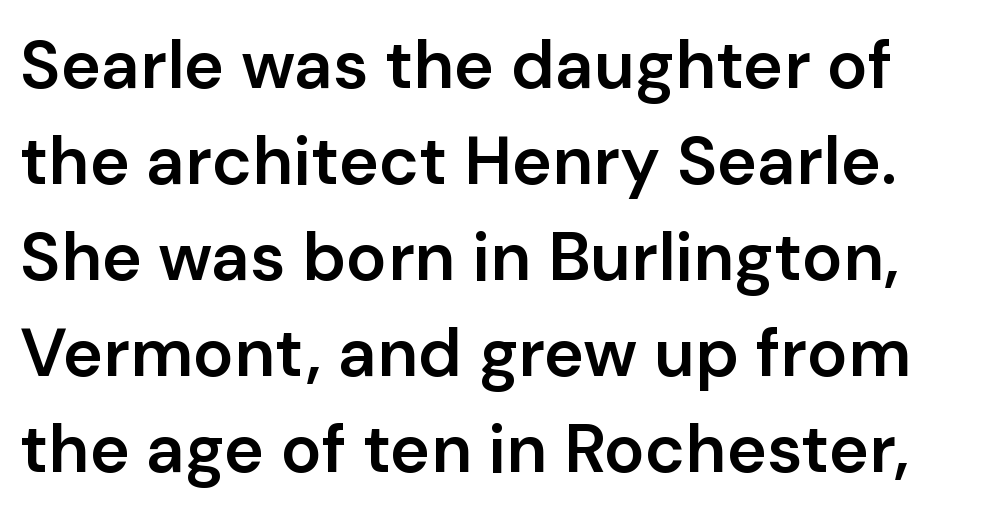
Q: Is the text bold? A: Semi-bold.
Q: Is the text italic (slanted)? A: No, it is upright.
Q: Is the typeface a serif or a sans-serif typeface? A: Sans-serif.
Q: Is the text underlined? A: No.
Q: Is the spacing between letters normal or unusually wide? A: Normal.
Q: Is the spacing between lines tight, normal or loose? A: Normal.
Q: Width (condensed, normal, or wide)? A: Normal.
Q: Stroke contrast? A: Low.
Q: x-height? A: Medium.
Q: Monospaced? A: No.
